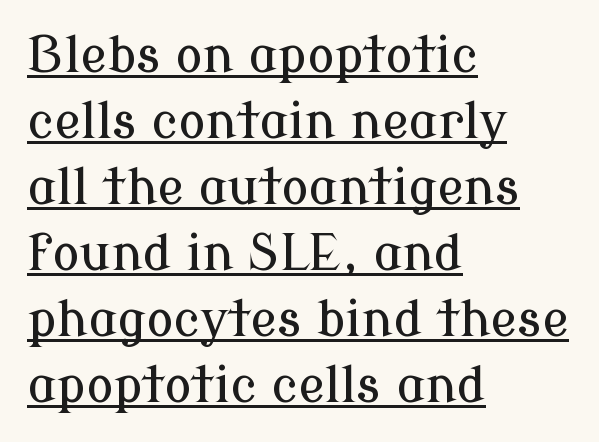
The image shows 50 px serif type, upright; set left-aligned, normal line spacing (1.32x), normal letter spacing, underlined; low stroke contrast and a medium x-height.
